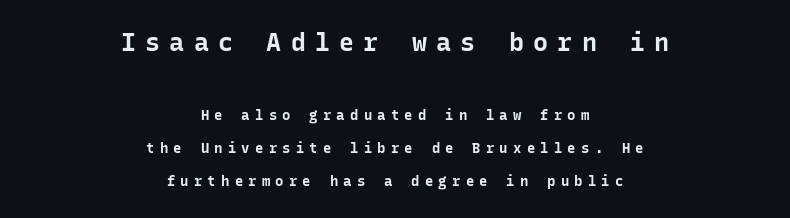
Type without underlining. Plenty of ink on the page — the face is bold. In terms of letterspacing, this is a distinctly airy, spread setting. The passage shown stacks its lines with a broad gap. These lines were composed using upright roman letters. Here the first block reads like a headline and the second like body copy.
